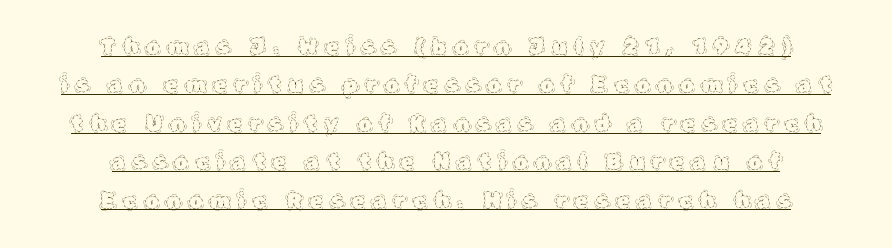
Weight class: somewhere from thin through regular. Tall strokes in this sample are plumb rather than angled. The letterforms stand isolated, each surrounded by extra space. Like a heading marked for emphasis, these lines bear an underscore. Where is the straight margin? There isn't one; the lines are centered.
